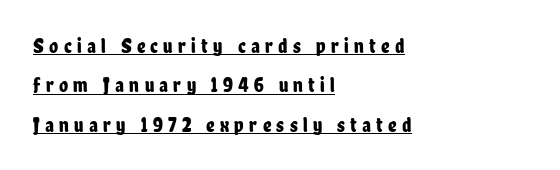
Q: Is the text italic (slanted)? A: No, it is upright.
Q: Is the text underlined? A: Yes.
Q: How is the paragraph aligned? A: Left-aligned.
Q: Is the spacing between letters normal or unusually wide? A: Unusually wide.
